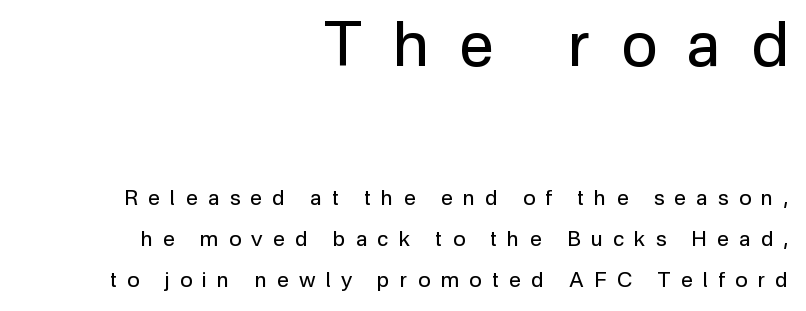
Short and long lines alike share a common ending point at right. You get the large type first, then a drop to smaller type. There is plenty of visible air inserted between adjacent glyphs. Looks like regular typesetting: each glyph gets only the width it needs. The glyphs are unaccompanied by any horizontal stroke below them. Is there any slant? The stems are plumb.
